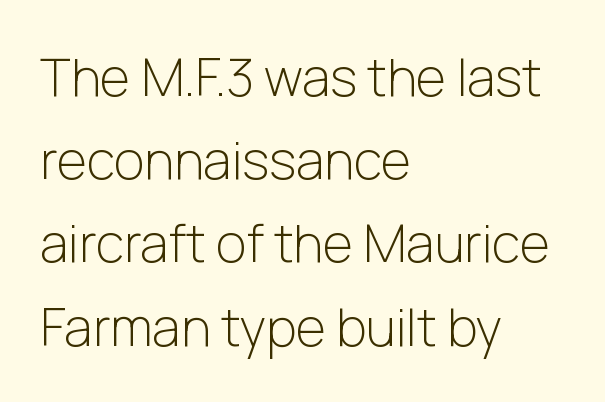
Teacher's note: observe the even left margin — that is flush-left alignment. The leading is moderate, giving the passage an even texture. This sample has the flowing, uneven cadence of proportional lettering. The space directly below the letters is spotless. Letterform terminals end flat and unadorned throughout the passage. Caption: face not bold, strokes unweighted.
